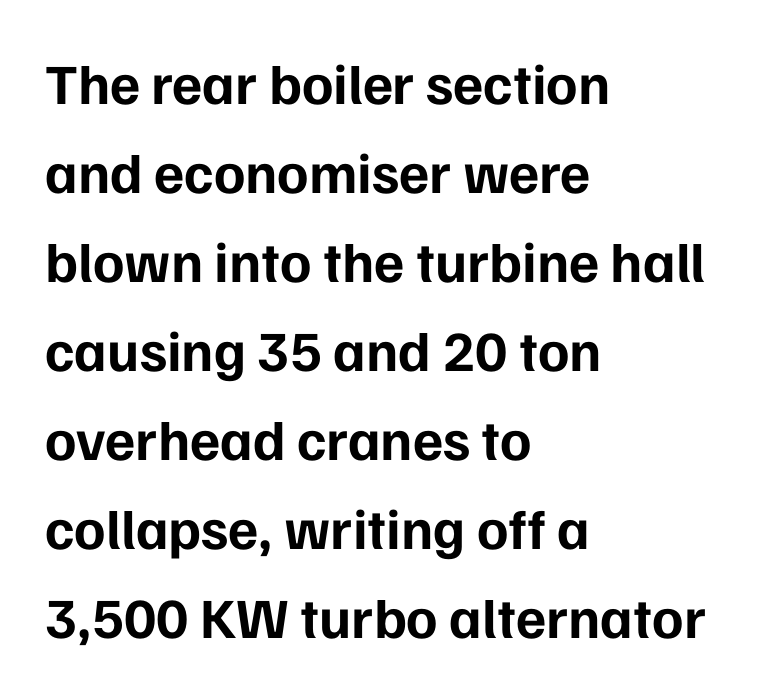
Q: Is the text bold? A: Yes.
Q: Is the text italic (slanted)? A: No, it is upright.
Q: Is the typeface a serif or a sans-serif typeface? A: Sans-serif.
Q: Is the text underlined? A: No.
Q: How is the paragraph aligned? A: Left-aligned.
Q: Is the spacing between letters normal or unusually wide? A: Normal.
Q: Is the spacing between lines tight, normal or loose? A: Normal.
Q: Width (condensed, normal, or wide)? A: Normal.
Q: Stroke contrast? A: Low.
Q: x-height? A: Medium.
Q: Monospaced? A: No.
